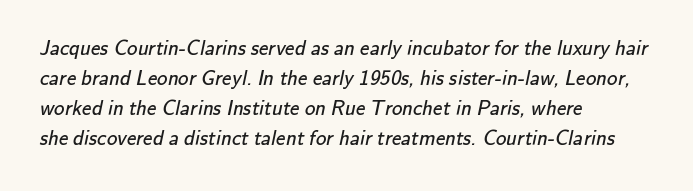
{"bold": "no", "underline": "no", "align": "left", "line_spacing": "normal", "line_spacing_ratio": 1.43, "letter_spacing": "normal", "letter_spacing_em": 0.0, "glyph_px": 21}
